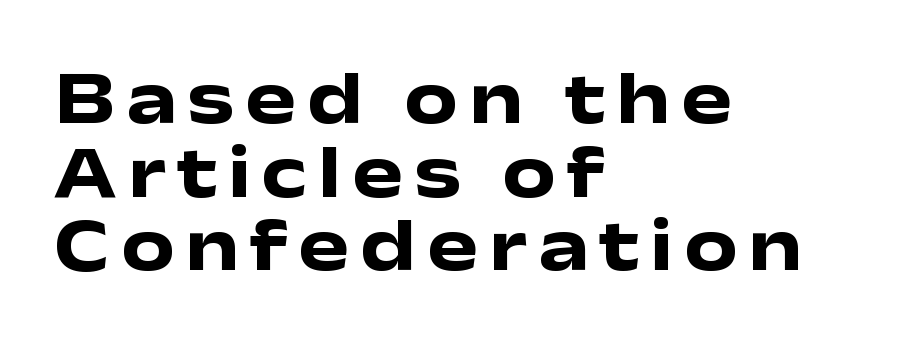
The image shows 76 px heavy, wide sans-serif type, upright; set left-aligned, tight line spacing (0.97x), not underlined; low stroke contrast and a medium x-height.
